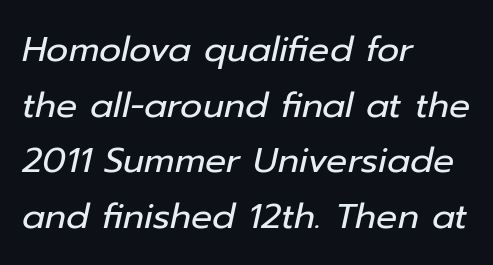
The image shows 35 px regular-weight type, italic (leaning right); set left-aligned, normal line spacing (1.59x), normal letter spacing, not underlined; low stroke contrast and a medium x-height.
